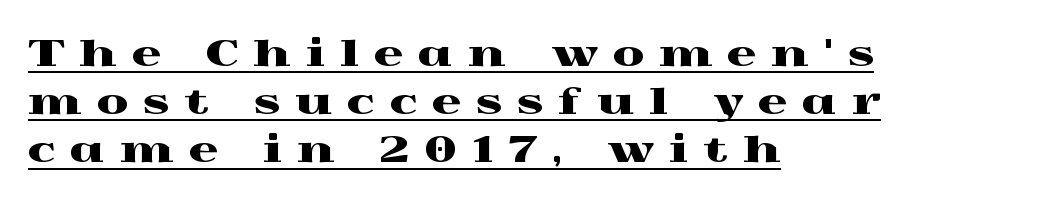
{"serif": "yes", "italic": "no", "width": "wide", "x_height": "medium", "monospaced": "no", "underline": "yes", "align": "left", "line_spacing": "normal", "line_spacing_ratio": 1.34, "letter_spacing": "wide", "letter_spacing_em": 0.43, "glyph_px": 36}
